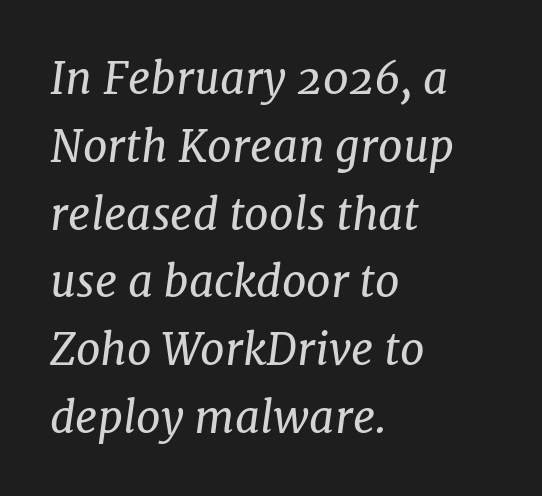
{"serif": "yes", "italic": "yes", "lean": "right", "slant_degrees": 7, "bold": "no", "weight": "regular", "width": "normal", "stroke_contrast": "low", "x_height": "medium", "monospaced": "no", "underline": "no", "align": "left", "line_spacing": "normal", "line_spacing_ratio": 1.54, "letter_spacing": "normal", "letter_spacing_em": 0.0, "glyph_px": 44}
